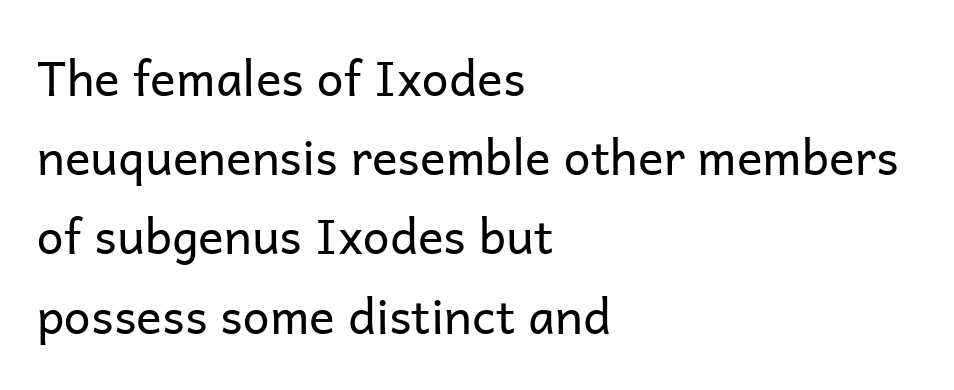
Q: Is the text bold? A: No.
Q: Is the text italic (slanted)? A: No, it is upright.
Q: Is the typeface a serif or a sans-serif typeface? A: Sans-serif.
Q: Is the text underlined? A: No.
Q: How is the paragraph aligned? A: Left-aligned.
Q: Is the spacing between letters normal or unusually wide? A: Normal.
Q: Is the spacing between lines tight, normal or loose? A: Normal.
Q: Width (condensed, normal, or wide)? A: Normal.
Q: Stroke contrast? A: Low.
Q: x-height? A: Medium.
Q: Monospaced? A: No.
